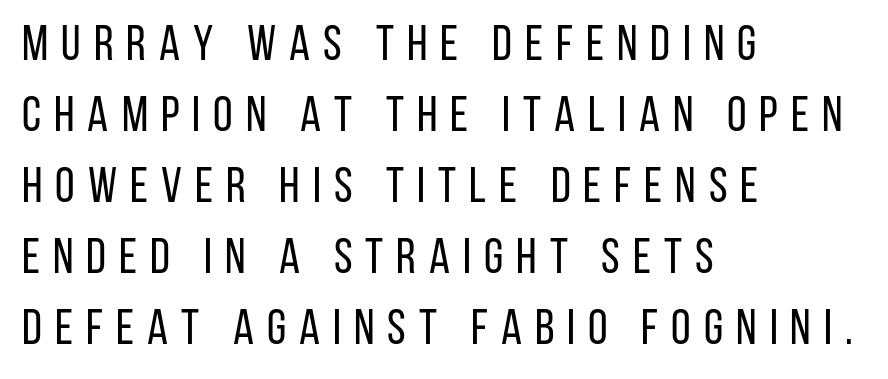
The image shows 50 px regular-weight, condensed sans-serif type, upright; set left-aligned, normal line spacing (1.42x), unusually wide letter spacing (+0.26 em), not underlined; low stroke contrast and a large x-height.
